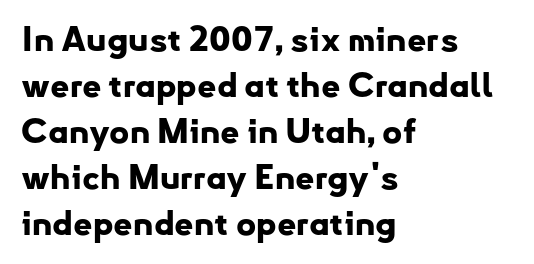
The image shows 34 px bold sans-serif type, upright; set left-aligned, normal line spacing (1.35x), normal letter spacing, not underlined; low stroke contrast and a small x-height.
